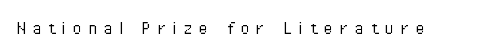
Q: Is the text bold? A: No.
Q: Is the text italic (slanted)? A: No, it is upright.
Q: Is the text underlined? A: No.
Q: Is the spacing between letters normal or unusually wide? A: Unusually wide.
